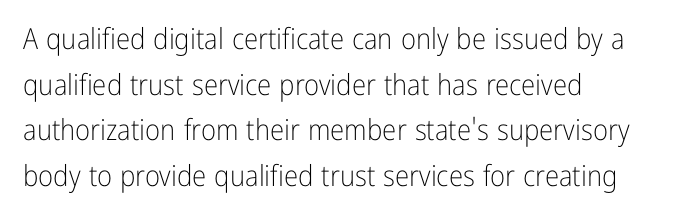
The image shows 29 px light, condensed sans-serif type, upright; set left-aligned, normal line spacing (1.57x), normal letter spacing, not underlined; low stroke contrast and a medium x-height.
